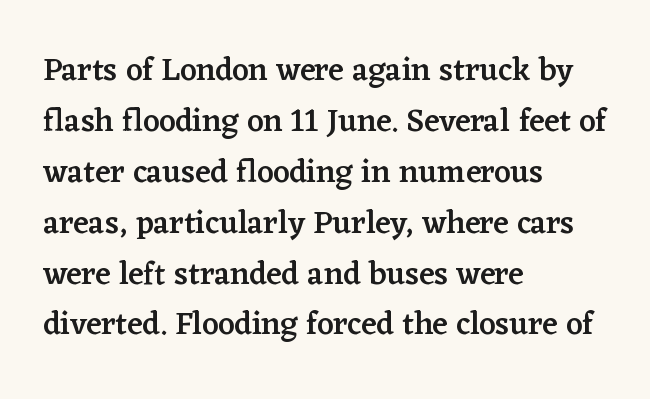
Note the varied advance widths — an 'i' is clearly narrower than an 'm'. The rag falls on the right side of this text block. No word sits above an underline. Vertically, the passage feels balanced, rows spaced as you'd expect. Stems and bowls a touch heavier than normal — semibold. The specimen reads as upright at a glance.
